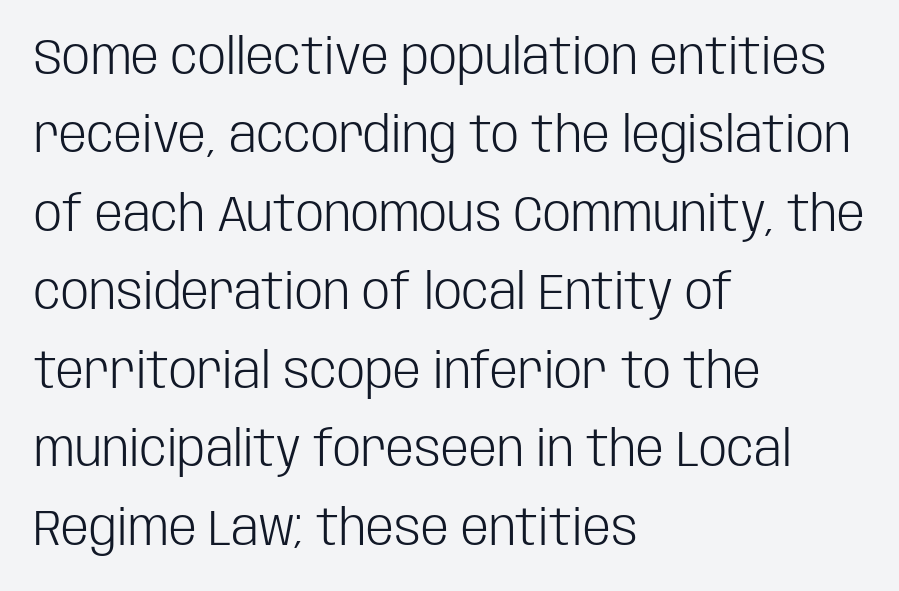
In terms of leading, this rendering sits right in the middle. Note the varied advance widths — an 'i' is clearly narrower than an 'm'. Weight: regular or lighter. Inter-character spacing is left at the font's built-in metrics. Quick note: underline off.
